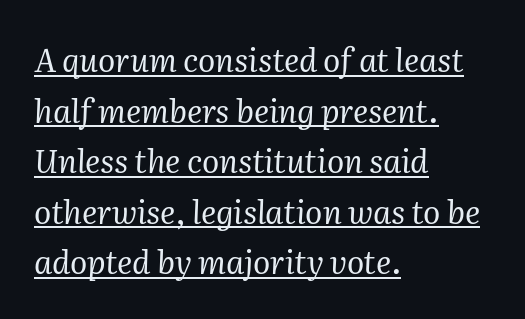
{"serif": "yes", "italic": "yes", "lean": "right", "slant_degrees": 2, "bold": "no", "weight": "regular", "width": "normal", "stroke_contrast": "medium", "x_height": "medium", "monospaced": "no", "underline": "yes", "align": "left", "line_spacing": "normal", "line_spacing_ratio": 1.58, "letter_spacing": "normal", "letter_spacing_em": 0.0, "glyph_px": 32}
